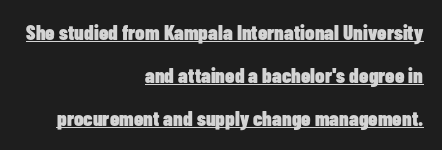
The image shows 21 px bold type, upright; set right-aligned, loose line spacing (2.04x), normal letter spacing, underlined.
